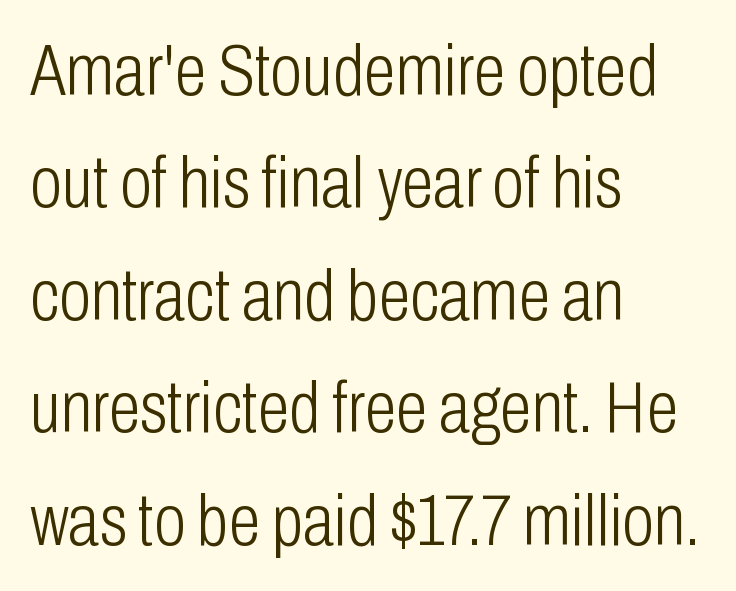
The designer left line spacing at the default. A classic flush-left, rag-right setting is used for this passage. The typeface chosen for these lines omits serifs. The foot of each line stays bare and open. This sample has the flowing, uneven cadence of proportional lettering.
